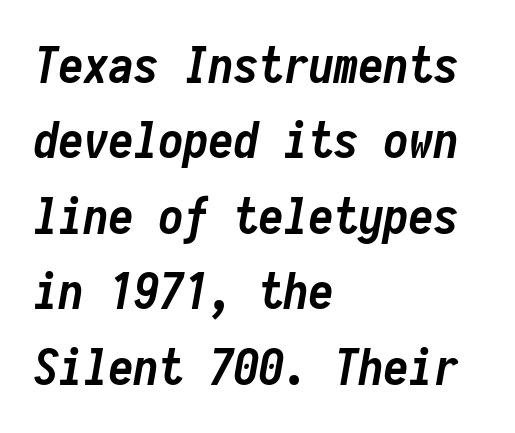
Honestly, there is no underline to notice here at all. This sample uses plain, unmodified letter spacing. Each new line begins a customary step beneath the previous one. Slanted lettering throughout.
